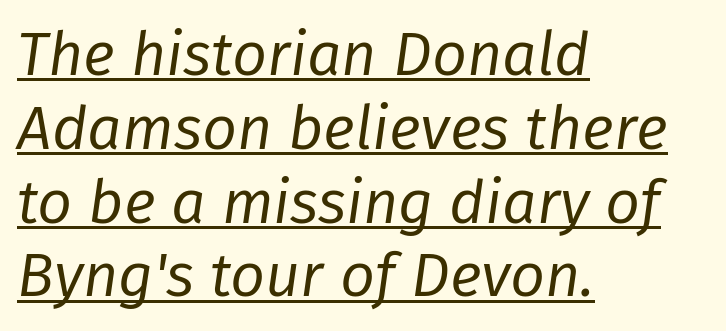
{"italic": "yes", "lean": "right", "slant_degrees": 8, "bold": "no", "weight": "regular", "width": "normal", "stroke_contrast": "low", "x_height": "medium", "monospaced": "no", "underline": "yes", "align": "left", "line_spacing_ratio": 1.21, "letter_spacing": "normal", "letter_spacing_em": 0.0, "glyph_px": 61}
